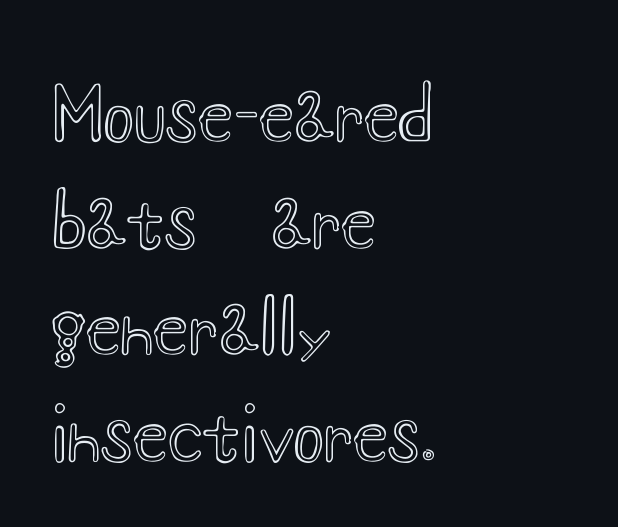
{"italic": "no", "width": "wide", "x_height": "small", "monospaced": "no", "underline": "no", "align": "left", "line_spacing": "normal", "line_spacing_ratio": 1.48, "letter_spacing": "normal", "letter_spacing_em": 0.0, "glyph_px": 72}
